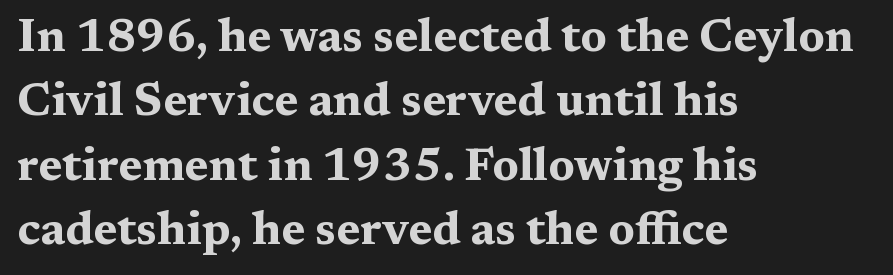
In terms of letterspacing, this is plain default setting. The letters advance in unequal steps, a hallmark of proportional type. Check the space under the baseline: it is left empty. To sum up the face: it has serifs. Each new line begins a customary step beneath the previous one.
